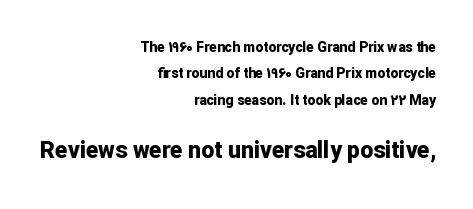
Compared with typical body copy, the letter spacing here is the same. Compared with an ordinary text face, these strokes are far heavier — a full bold. Visually the block forms a straight wall on the right and a jagged coastline on the left. These lines were composed using upright roman letters.
